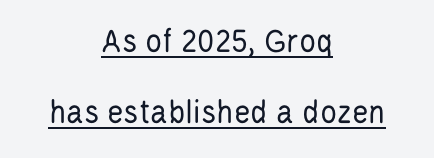
The image shows 35 px regular-weight, condensed sans-serif type, upright; set centered, loose line spacing (2.04x), normal letter spacing, underlined; low stroke contrast and a large x-height.
